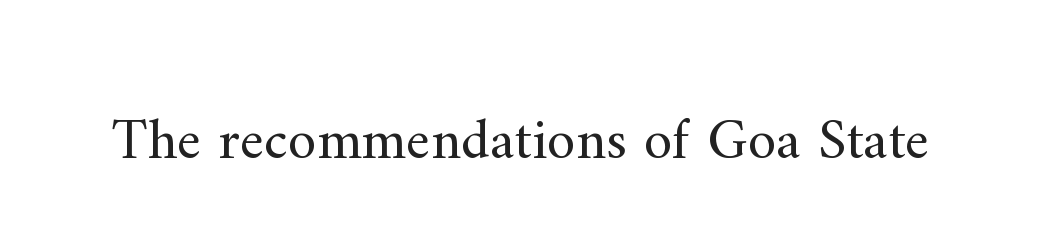
Q: Is the text bold? A: No.
Q: Is the text italic (slanted)? A: No, it is upright.
Q: Is the typeface a serif or a sans-serif typeface? A: Serif.
Q: Is the text underlined? A: No.
Q: Is the spacing between letters normal or unusually wide? A: Normal.
Q: Width (condensed, normal, or wide)? A: Normal.
Q: Stroke contrast? A: Medium.
Q: x-height? A: Small.
Q: Monospaced? A: No.
